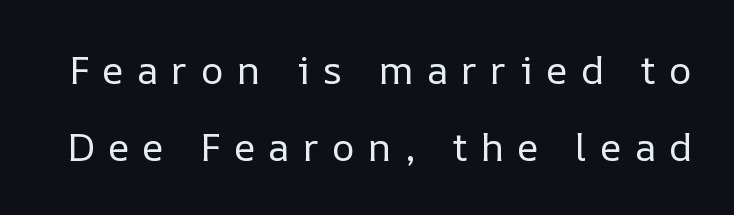
Q: Is the text bold? A: No.
Q: Is the text italic (slanted)? A: No, it is upright.
Q: Is the text underlined? A: No.
Q: Is the spacing between letters normal or unusually wide? A: Unusually wide.
Q: Is the spacing between lines tight, normal or loose? A: Loose.
Q: Width (condensed, normal, or wide)? A: Normal.
Q: Stroke contrast? A: Low.
Q: x-height? A: Medium.
Q: Monospaced? A: No.
